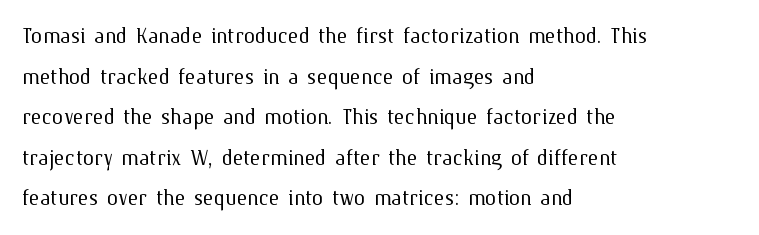
The image shows 28 px light type, upright; set left-aligned, normal line spacing (1.45x), normal letter spacing, not underlined; medium stroke contrast and a medium x-height.
